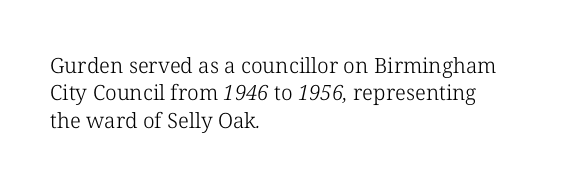
Is there much room between lines? A standard amount, neither cramped nor airy. You could call the tracking neutral — neither tight nor loose. The typesetter chose a ragged-right arrangement here. Only glyphs here, with clear space below each row. The weight would be labelled regular, book, light, or lighter still.
